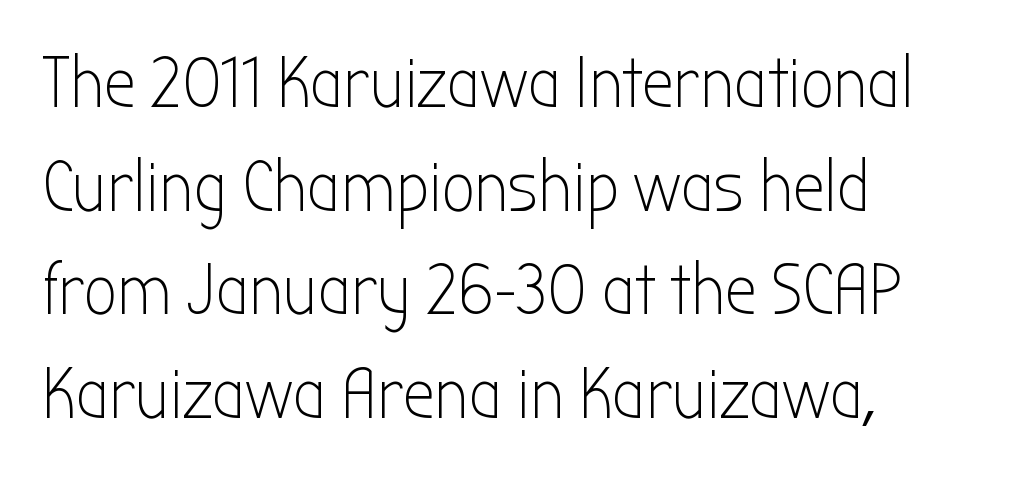
The typeface has the unassuming heft of standard copy or less. All the whitespace from short lines collects on the right. How are the letters spaced? Ordinarily, with no added tracking. A typesetter would call this leading conventional body-copy spacing.
